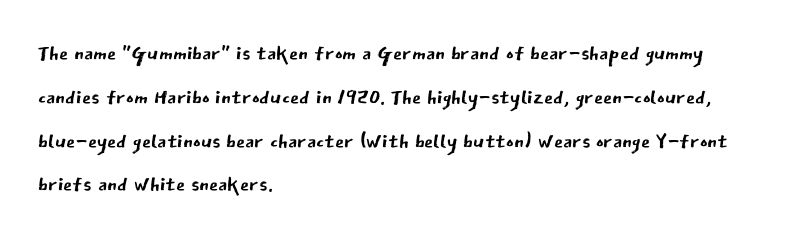
The image shows 29 px regular-weight sans-serif type, upright; set left-aligned, normal line spacing (1.51x), normal letter spacing, not underlined; low stroke contrast and a medium x-height.
